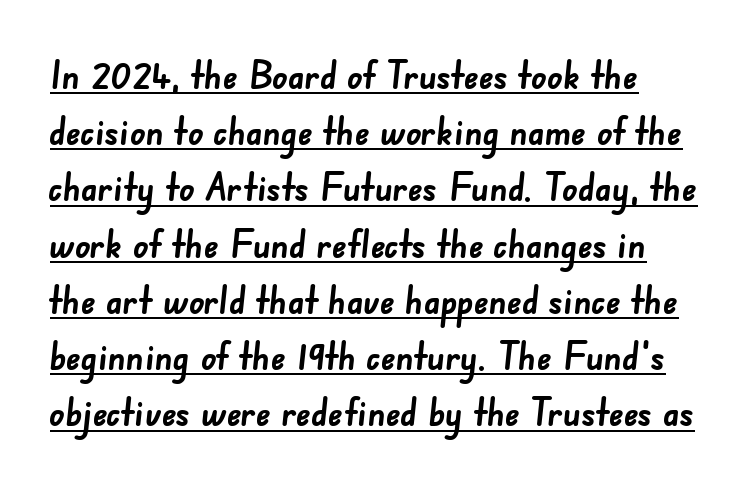
The face used here is proportionally spaced, like ordinary book or web type. Notice how thick the strokes are: this is what a full bold looks like. The designer went with a sans here, leaving each stem footless. A typographer would call this underscored text. Evenly set lines give the paragraph a standard silhouette.
